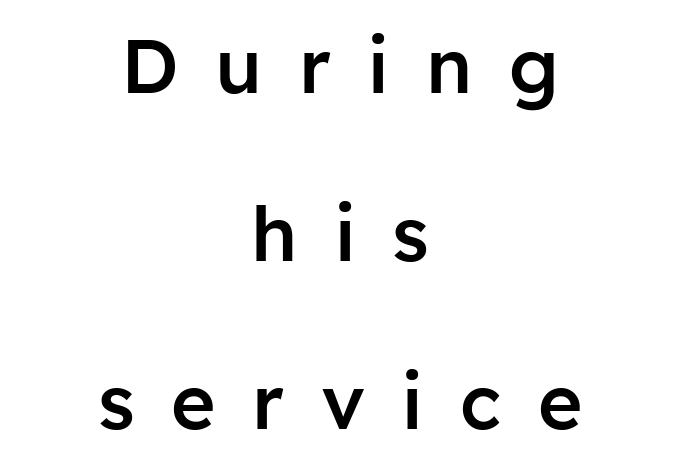
{"serif": "no", "italic": "no", "bold": "semi", "weight": "semibold", "width": "normal", "stroke_contrast": "low", "x_height": "medium", "monospaced": "no", "underline": "no", "align": "center", "line_spacing": "loose", "line_spacing_ratio": 2.21, "letter_spacing": "wide", "letter_spacing_em": 0.48, "glyph_px": 76}
